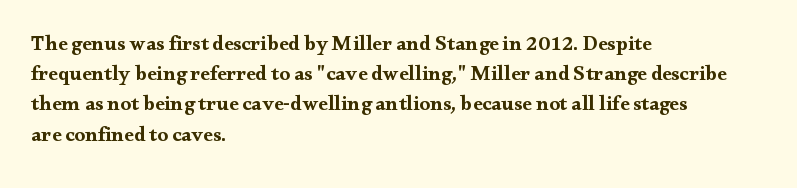
{"italic": "no", "bold": "yes", "underline": "no", "align": "left", "line_spacing": "normal", "line_spacing_ratio": 1.44, "letter_spacing": "normal", "letter_spacing_em": 0.0, "glyph_px": 21}
